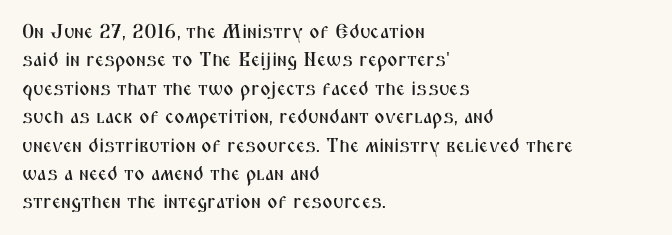
The image shows 20 px text type, upright; set left-aligned, normal line spacing (1.42x), normal letter spacing, not underlined.
